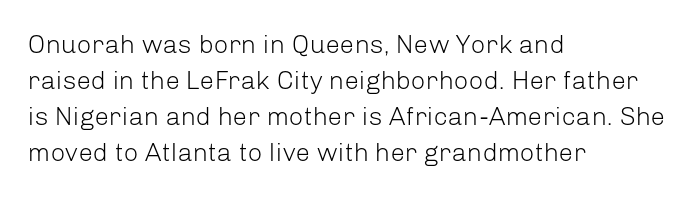
The image shows 26 px text type, upright; set left-aligned, normal line spacing (1.39x), normal letter spacing, not underlined.
